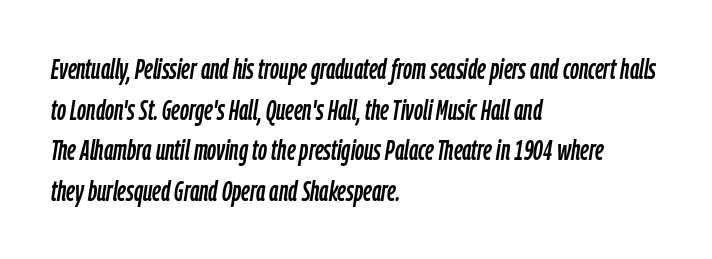
{"italic": "yes", "lean": "right", "slant_degrees": 9, "width": "condensed", "stroke_contrast": "low", "x_height": "medium", "monospaced": "no", "underline": "no", "align": "left", "line_spacing": "normal", "line_spacing_ratio": 1.45, "letter_spacing": "normal", "letter_spacing_em": 0.0, "glyph_px": 28}
